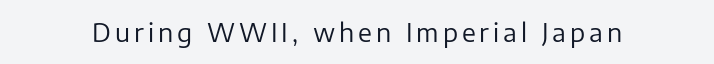
Q: Is the text bold? A: No.
Q: Is the text italic (slanted)? A: No, it is upright.
Q: Is the text underlined? A: No.
